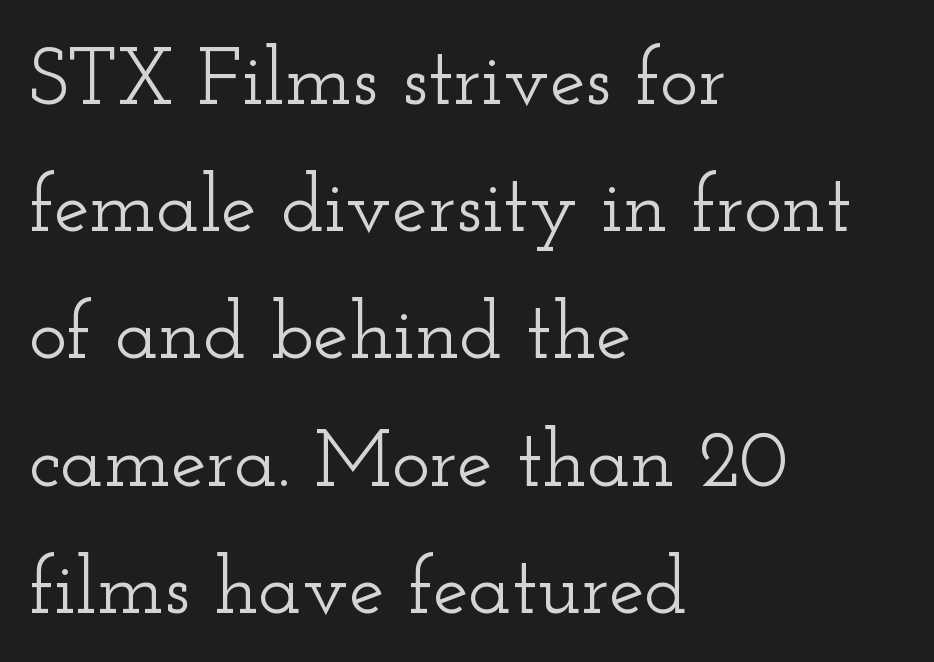
The image shows 80 px wide serif type, upright; set left-aligned, normal line spacing (1.59x), normal letter spacing, not underlined; low stroke contrast and a small x-height.
